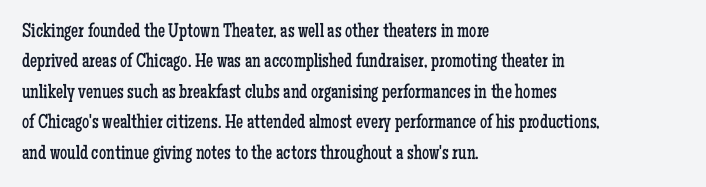
Q: Is the text bold? A: No.
Q: Is the text italic (slanted)? A: No, it is upright.
Q: Is the text underlined? A: No.
Q: How is the paragraph aligned? A: Left-aligned.
Q: Is the spacing between letters normal or unusually wide? A: Normal.
Q: Is the spacing between lines tight, normal or loose? A: Normal.
